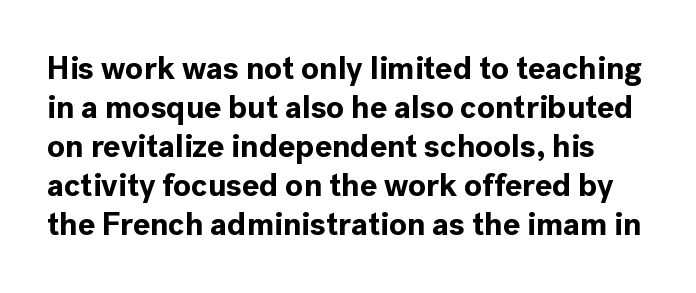
The image shows 32 px bold sans-serif type, upright; set line spacing 1.22x, normal letter spacing, not underlined; a medium x-height.
